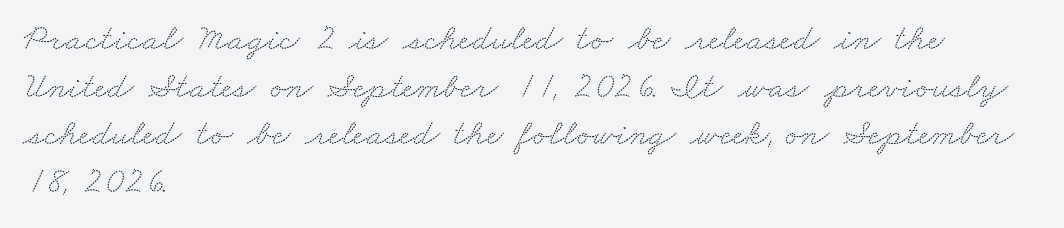
Q: Is the typeface a serif or a sans-serif typeface? A: Serif.
Q: Is the text underlined? A: No.
Q: How is the paragraph aligned? A: Left-aligned.
Q: Is the spacing between letters normal or unusually wide? A: Normal.
Q: Is the spacing between lines tight, normal or loose? A: Normal.
Q: Width (condensed, normal, or wide)? A: Wide.
Q: Stroke contrast? A: Medium.
Q: x-height? A: Small.
Q: Monospaced? A: No.
